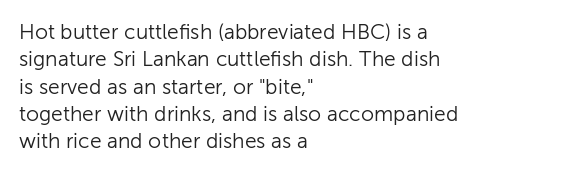
The image shows 21 px text type, upright; set left-aligned, normal line spacing (1.3x), normal letter spacing, not underlined.
